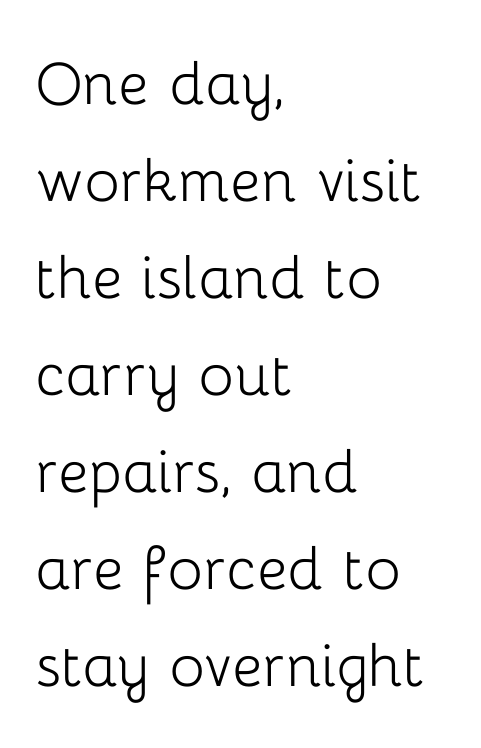
Q: Is the text bold? A: No.
Q: Is the text italic (slanted)? A: No, it is upright.
Q: Is the typeface a serif or a sans-serif typeface? A: Sans-serif.
Q: Is the text underlined? A: No.
Q: How is the paragraph aligned? A: Left-aligned.
Q: Is the spacing between letters normal or unusually wide? A: Normal.
Q: Is the spacing between lines tight, normal or loose? A: Normal.
Q: Width (condensed, normal, or wide)? A: Normal.
Q: Stroke contrast? A: Low.
Q: x-height? A: Medium.
Q: Monospaced? A: No.
